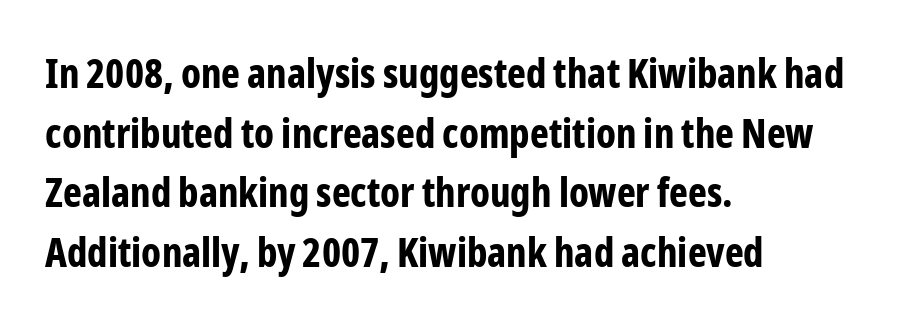
{"serif": "no", "italic": "no", "bold": "yes", "weight": "bold", "width": "condensed", "stroke_contrast": "low", "x_height": "medium", "monospaced": "no", "underline": "no", "align": "left", "line_spacing": "normal", "line_spacing_ratio": 1.49, "letter_spacing": "normal", "letter_spacing_em": 0.0, "glyph_px": 40}
